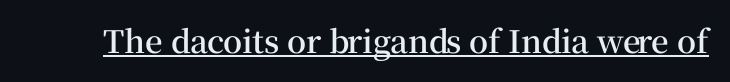
The image shows 31 px semibold serif type, upright; set normal letter spacing, underlined; medium stroke contrast and a medium x-height.
